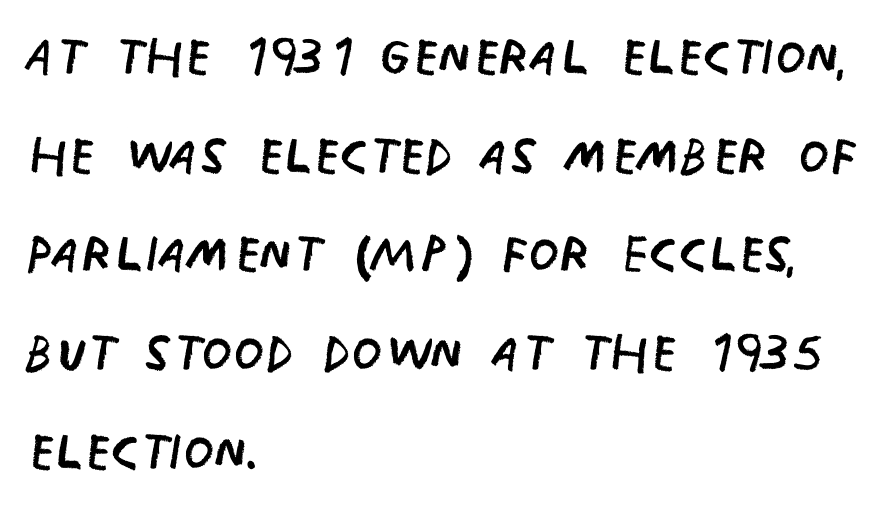
Casual observation: everything's shoved over to the left. Looks like regular typesetting: each glyph gets only the width it needs. Interline gaps are of average width in this sample.
